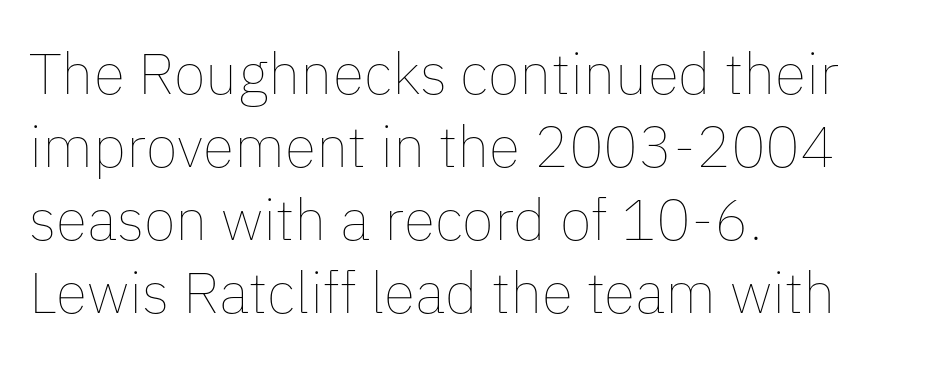
{"italic": "no", "bold": "no", "weight": "thin", "width": "normal", "stroke_contrast": "low", "x_height": "medium", "monospaced": "no", "underline": "no", "align": "left", "line_spacing": "normal", "line_spacing_ratio": 1.26, "letter_spacing": "normal", "letter_spacing_em": 0.0, "glyph_px": 58}
